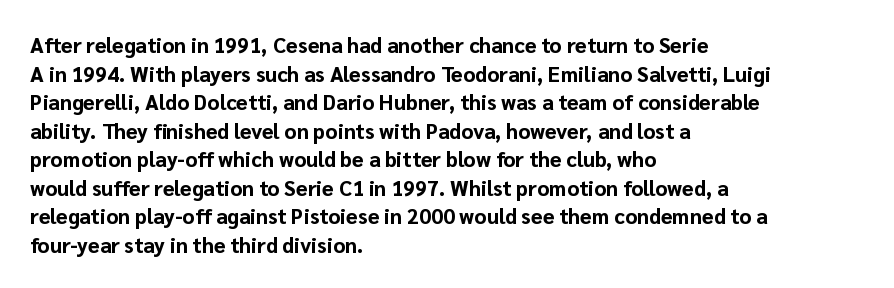
Q: Is the text bold? A: Yes.
Q: Is the text italic (slanted)? A: No, it is upright.
Q: Is the text underlined? A: No.
Q: How is the paragraph aligned? A: Left-aligned.
Q: Is the spacing between letters normal or unusually wide? A: Normal.
Q: Is the spacing between lines tight, normal or loose? A: Normal.
